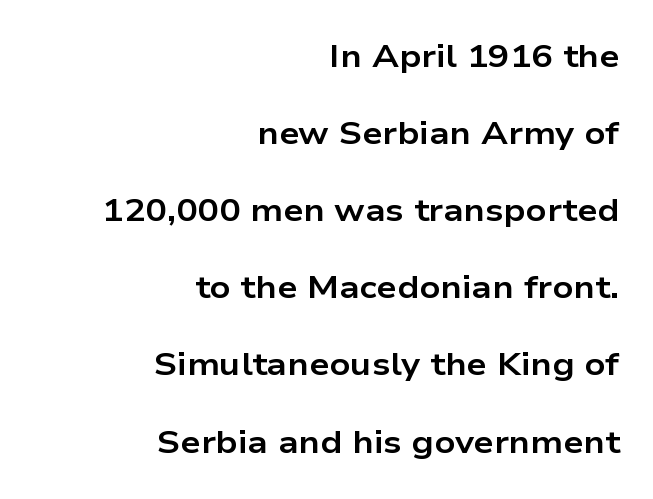
Q: Is the text bold? A: Yes.
Q: Is the text italic (slanted)? A: No, it is upright.
Q: Is the typeface a serif or a sans-serif typeface? A: Sans-serif.
Q: Is the text underlined? A: No.
Q: How is the paragraph aligned? A: Right-aligned.
Q: Is the spacing between letters normal or unusually wide? A: Normal.
Q: Is the spacing between lines tight, normal or loose? A: Loose.
Q: Width (condensed, normal, or wide)? A: Wide.
Q: Stroke contrast? A: Low.
Q: x-height? A: Medium.
Q: Monospaced? A: No.
